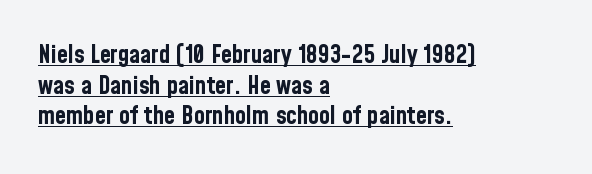
Underlining? Definitely there. The characters look thick and weighty, a clear bold. The passage shown has conventional tracking throughout. Italic: no, the glyphs are upright roman.
